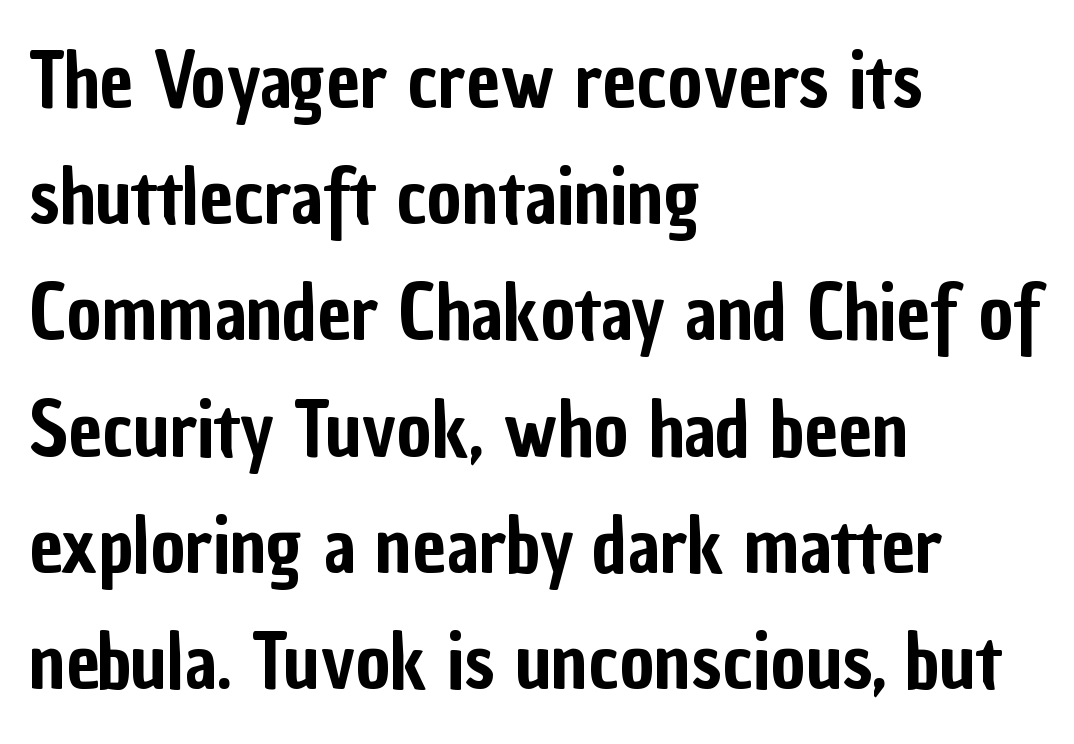
The image shows 75 px condensed sans-serif type, upright; set left-aligned, normal line spacing (1.55x), normal letter spacing, not underlined; low stroke contrast and a medium x-height.
